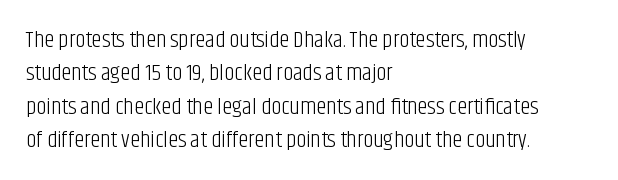
Q: Is the text bold? A: No.
Q: Is the text italic (slanted)? A: No, it is upright.
Q: Is the text underlined? A: No.
Q: How is the paragraph aligned? A: Left-aligned.
Q: Is the spacing between letters normal or unusually wide? A: Normal.
Q: Is the spacing between lines tight, normal or loose? A: Normal.
